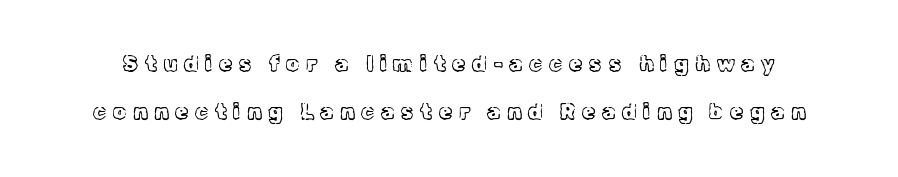
{"italic": "no", "bold": "no", "underline": "no", "line_spacing": "loose", "line_spacing_ratio": 2.29, "letter_spacing": "wide", "letter_spacing_em": 0.33, "glyph_px": 21}
